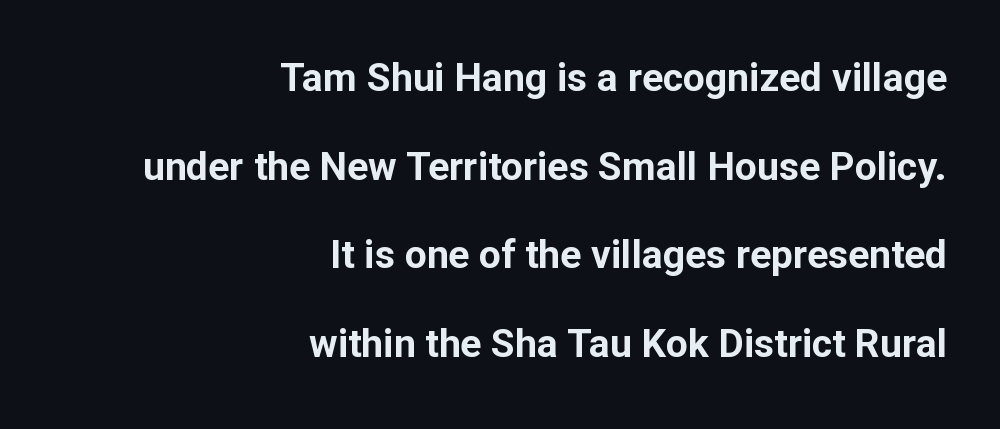
Letter spacing: default. Nope, not italic — everything's standing straight. Thick stems and heavy bowls — unmistakably bold. Alignment: flush right.
